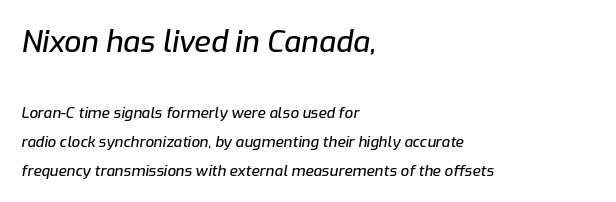
Q: Is the text italic (slanted)? A: Yes, it leans right by about 9 degrees.
Q: Is the text underlined? A: No.
Q: How is the paragraph aligned? A: Left-aligned.
Q: Is the spacing between letters normal or unusually wide? A: Normal.
Q: Is the spacing between lines tight, normal or loose? A: Loose.
Q: Which block of text is set in a larger size, the first (top) or the second (bottom)? A: The first (top) one.
Q: Width (condensed, normal, or wide)? A: Normal.
Q: Stroke contrast? A: Low.
Q: x-height? A: Medium.
Q: Monospaced? A: No.
